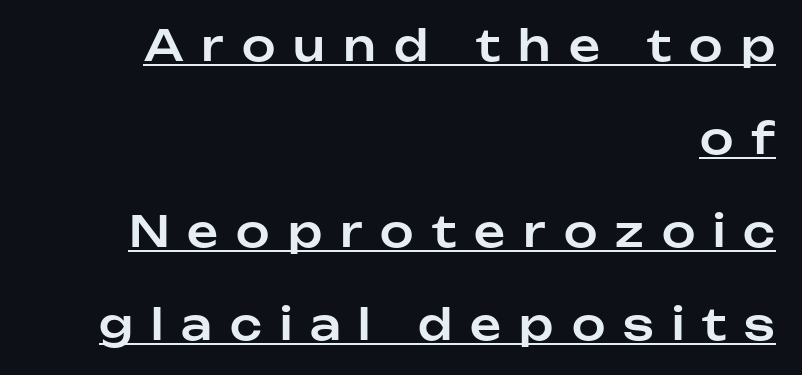
Unlike italic type, these characters show no tilt at all. This sample uses a sans-serif face. In designer terms, the underline attribute is active on this setting. The rendering anchors every line to the right-hand side. Note the varied advance widths — an 'i' is clearly narrower than an 'm'. Characters follow at a spacing far wider than the type designer built in.
